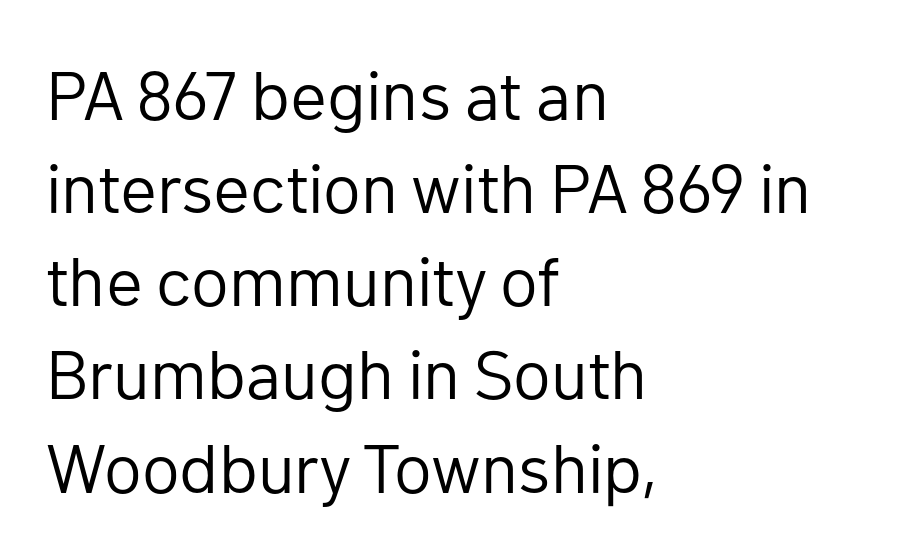
Regular leading. Characters remain perfectly vertical along every line. Where is the straight margin? On the left. Standard letterfit; no display-style spreading of the glyphs.
